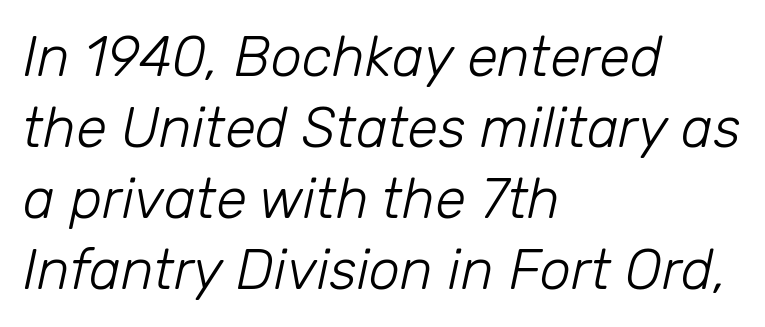
The image shows 56 px light type, italic (leaning right); set left-aligned, normal line spacing (1.27x), normal letter spacing, not underlined; low stroke contrast and a medium x-height.
